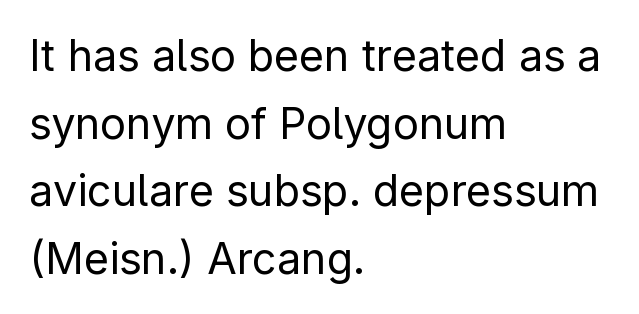
Caption: multi-line text, flush left, ragged right. A typesetter would call this proportional, since set widths differ per character. The space beneath each line is pristine and unruled. The lettering holds an erect, upright posture throughout. Caption: standard tracking, unaltered. The weight would be labelled regular, book, light, or lighter still.
